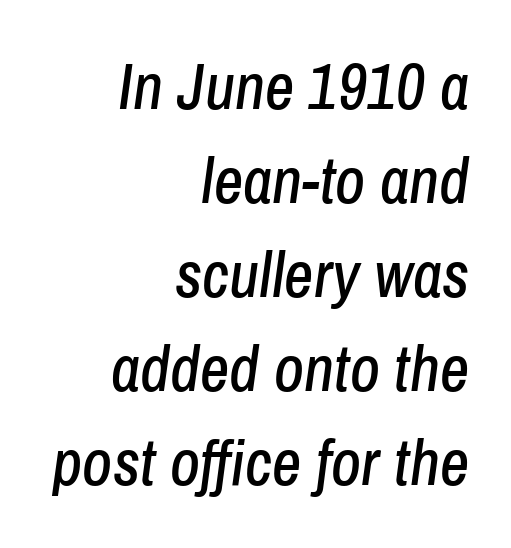
Q: Is the text italic (slanted)? A: Yes, it leans right by about 8 degrees.
Q: Is the text underlined? A: No.
Q: How is the paragraph aligned? A: Right-aligned.
Q: Is the spacing between letters normal or unusually wide? A: Normal.
Q: Is the spacing between lines tight, normal or loose? A: Normal.
Q: Width (condensed, normal, or wide)? A: Condensed.
Q: Stroke contrast? A: Low.
Q: x-height? A: Medium.
Q: Monospaced? A: No.
